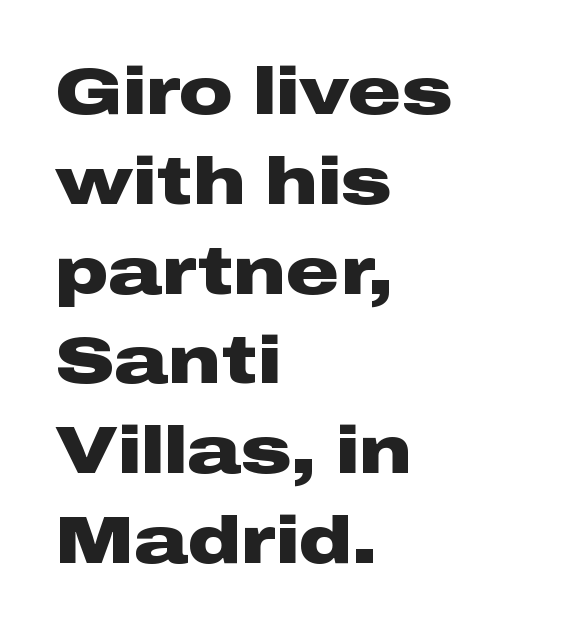
Q: Is the text bold? A: Yes.
Q: Is the text italic (slanted)? A: No, it is upright.
Q: Is the typeface a serif or a sans-serif typeface? A: Sans-serif.
Q: Is the text underlined? A: No.
Q: How is the paragraph aligned? A: Left-aligned.
Q: Is the spacing between letters normal or unusually wide? A: Normal.
Q: Is the spacing between lines tight, normal or loose? A: Normal.
Q: Width (condensed, normal, or wide)? A: Wide.
Q: Stroke contrast? A: Low.
Q: x-height? A: Medium.
Q: Monospaced? A: No.
